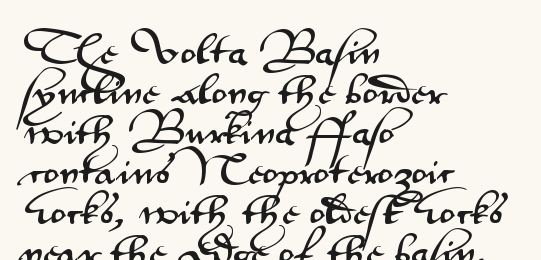
The image shows 33 px wide sans-serif type; set left-aligned, line spacing 1.21x, normal letter spacing, not underlined; medium stroke contrast and a small x-height.
